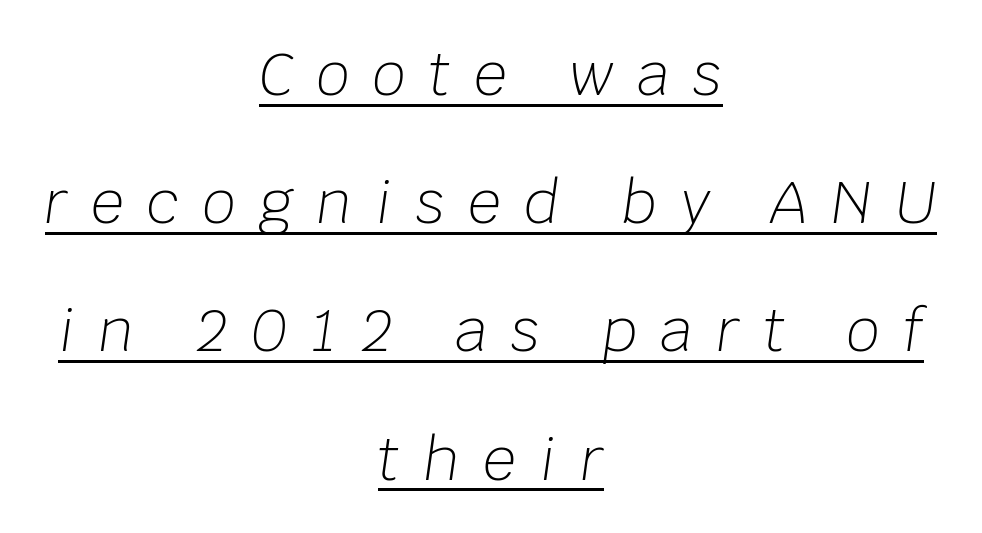
The face used here has a pronounced slope to its letters. Substantial extra tracking has been applied to these lines. Caption: lettering with a line underneath. Here the designer chose a conventional face with non-uniform glyph widths.
